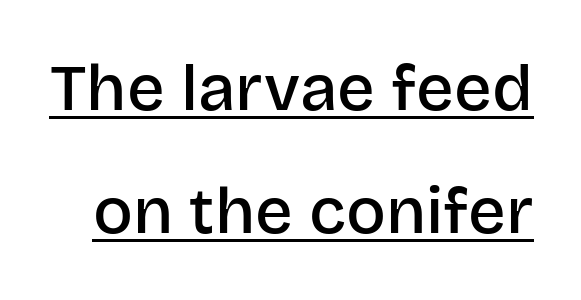
Q: Is the text bold? A: Semi-bold.
Q: Is the text italic (slanted)? A: No, it is upright.
Q: Is the typeface a serif or a sans-serif typeface? A: Sans-serif.
Q: Is the text underlined? A: Yes.
Q: Is the spacing between letters normal or unusually wide? A: Normal.
Q: Width (condensed, normal, or wide)? A: Normal.
Q: Stroke contrast? A: Low.
Q: x-height? A: Large.
Q: Monospaced? A: No.
